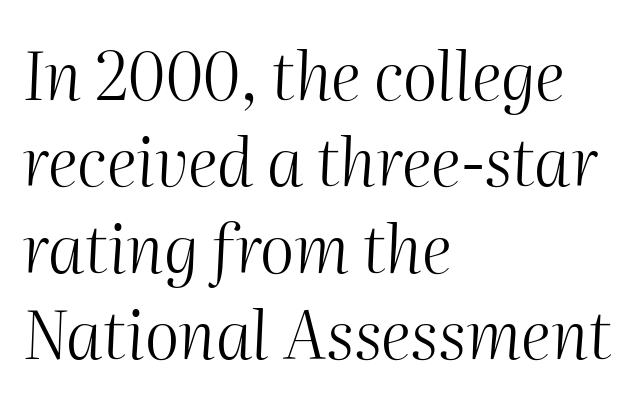
The image shows 66 px light type, italic (leaning right); set left-aligned, normal line spacing (1.31x), normal letter spacing, not underlined; medium stroke contrast and a medium x-height.
